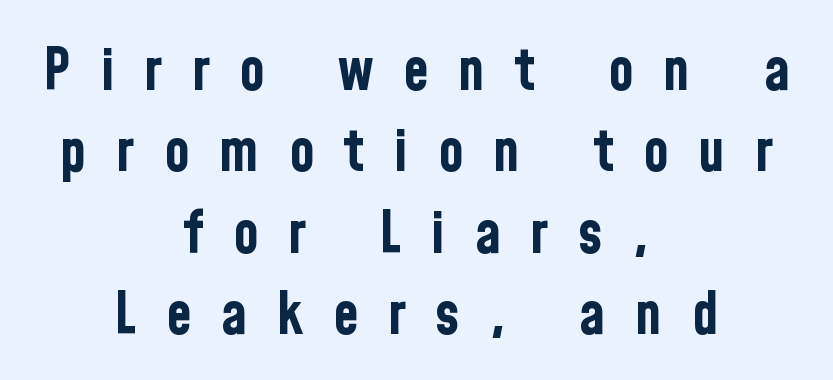
{"serif": "no", "italic": "no", "bold": "yes", "weight": "bold", "width": "condensed", "stroke_contrast": "low", "x_height": "medium", "monospaced": "no", "underline": "no", "align": "center", "line_spacing": "normal", "line_spacing_ratio": 1.38, "letter_spacing": "wide", "letter_spacing_em": 0.5, "glyph_px": 59}
